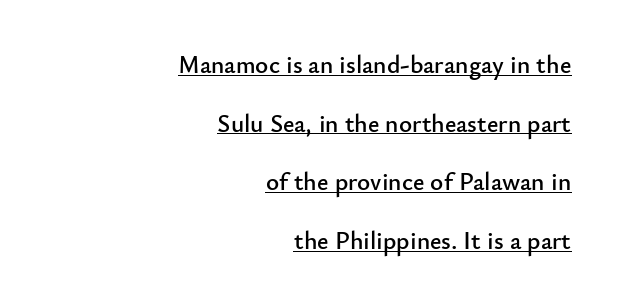
The image shows 25 px text type, upright; set right-aligned, loose line spacing (2.35x), normal letter spacing, underlined.
